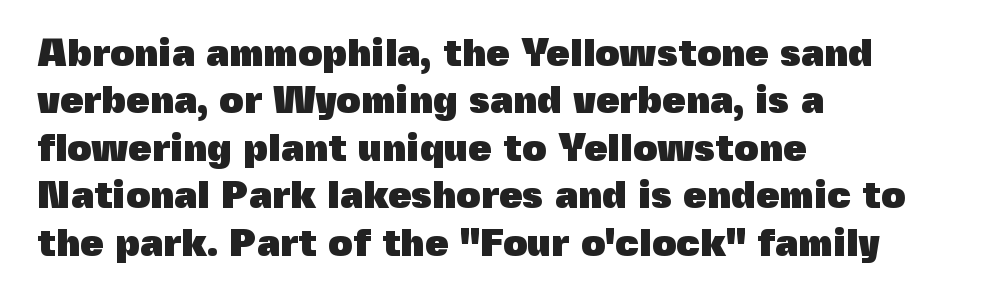
The image shows 38 px heavy sans-serif type, upright; set left-aligned, normal line spacing (1.25x), normal letter spacing, not underlined; a medium x-height.
